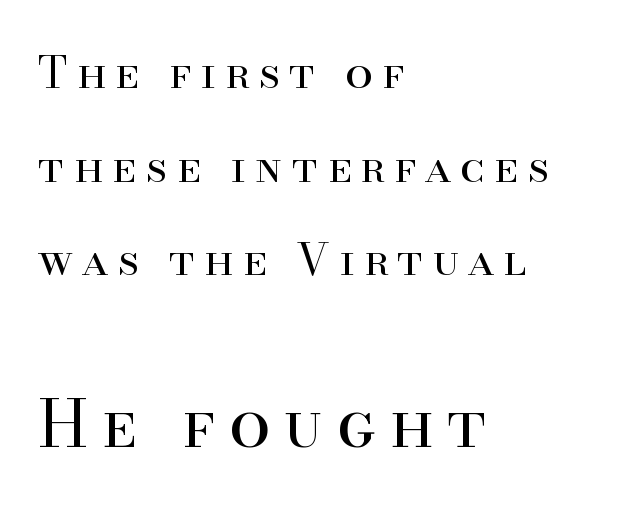
{"serif": "yes", "italic": "no", "bold": "no", "weight": "regular", "width": "normal", "stroke_contrast": "high", "x_height": "small", "monospaced": "no", "underline": "no", "align": "left", "line_spacing": "loose", "line_spacing_ratio": 2.13, "letter_spacing": "wide", "letter_spacing_em": 0.21, "larger_block": "second", "size_ratio": 1.5, "glyph_px": 66}
